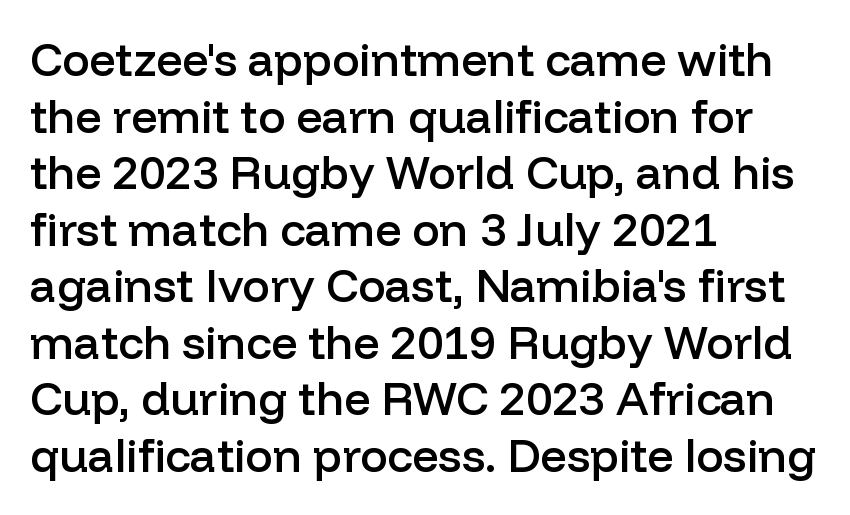
Q: Is the text bold? A: Semi-bold.
Q: Is the text italic (slanted)? A: No, it is upright.
Q: Is the typeface a serif or a sans-serif typeface? A: Sans-serif.
Q: Is the text underlined? A: No.
Q: How is the paragraph aligned? A: Left-aligned.
Q: Is the spacing between letters normal or unusually wide? A: Normal.
Q: Width (condensed, normal, or wide)? A: Normal.
Q: Stroke contrast? A: Low.
Q: x-height? A: Medium.
Q: Monospaced? A: No.
